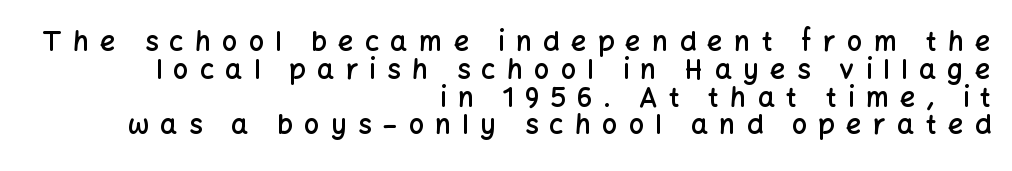
The image shows 27 px text type, upright; set right-aligned, tight line spacing (1.03x), unusually wide letter spacing (+0.42 em), not underlined.
